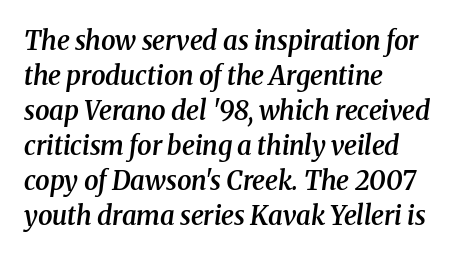
{"italic": "yes", "lean": "right", "slant_degrees": 8, "bold": "semi", "underline": "no", "align": "left", "line_spacing": "normal", "line_spacing_ratio": 1.35, "letter_spacing": "normal", "letter_spacing_em": 0.0, "glyph_px": 26}
